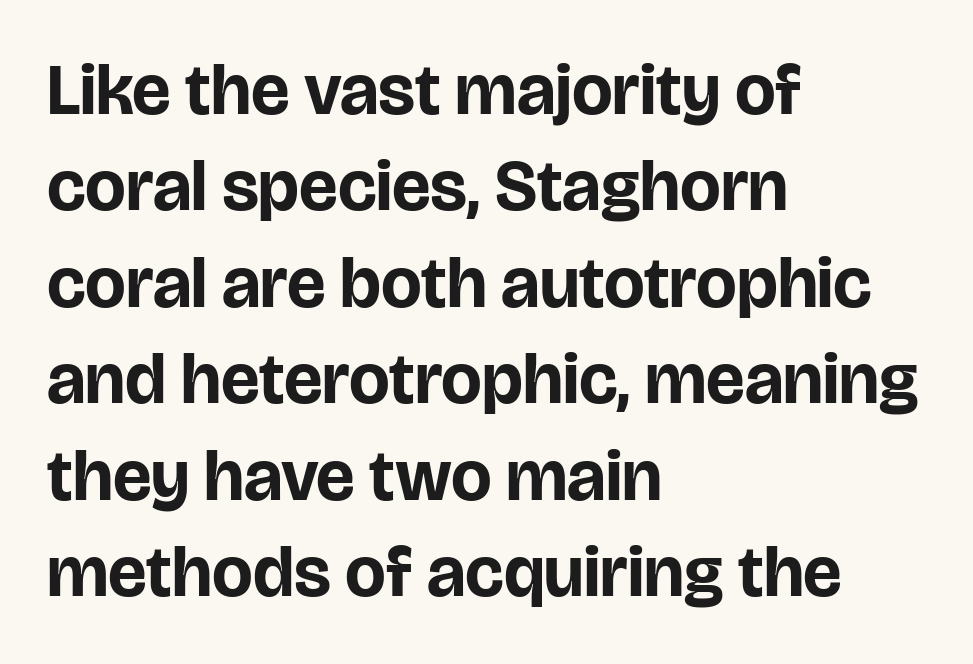
{"serif": "no", "italic": "no", "bold": "yes", "weight": "bold", "width": "normal", "stroke_contrast": "low", "x_height": "large", "monospaced": "no", "underline": "no", "align": "left", "line_spacing": "normal", "line_spacing_ratio": 1.34, "letter_spacing": "normal", "letter_spacing_em": 0.0, "glyph_px": 72}
